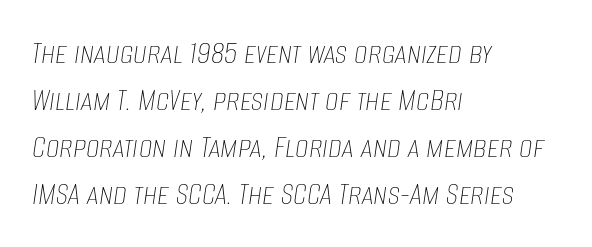
{"italic": "yes", "lean": "right", "slant_degrees": 8, "bold": "no", "weight": "thin", "width": "condensed", "stroke_contrast": "low", "x_height": "large", "monospaced": "no", "underline": "no", "align": "left", "line_spacing": "normal", "line_spacing_ratio": 1.38, "letter_spacing": "normal", "letter_spacing_em": 0.0, "glyph_px": 34}
